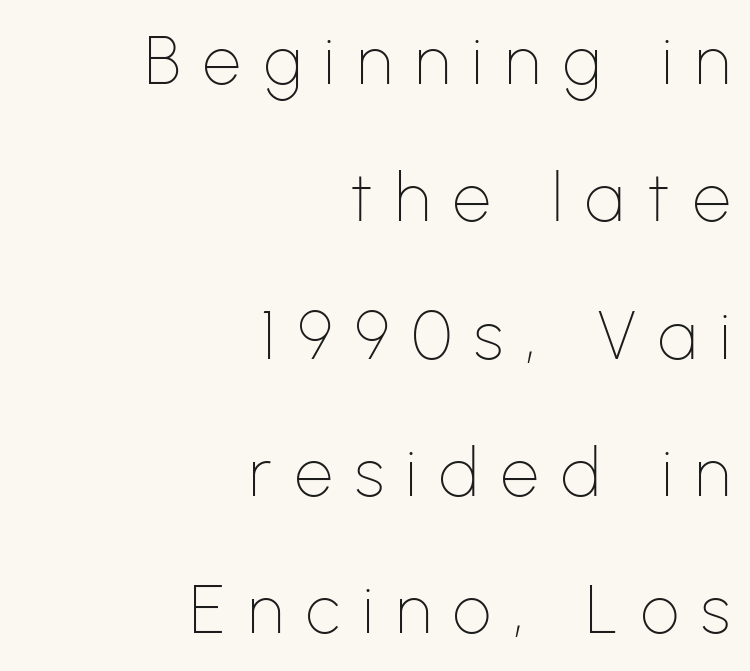
{"serif": "no", "italic": "no", "bold": "no", "weight": "thin", "width": "normal", "stroke_contrast": "low", "x_height": "medium", "monospaced": "no", "underline": "no", "align": "right", "line_spacing": "loose", "line_spacing_ratio": 2.05, "letter_spacing": "wide", "letter_spacing_em": 0.34, "glyph_px": 67}
